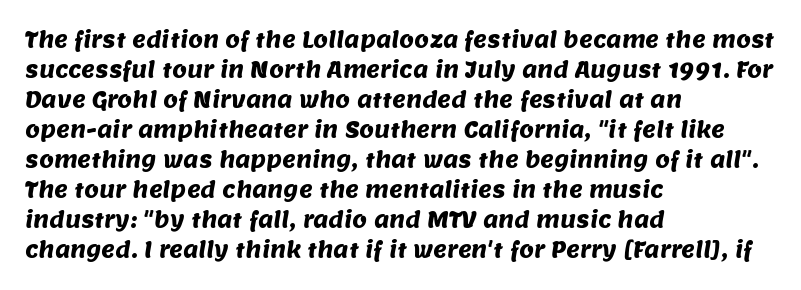
Q: Is the text underlined? A: No.
Q: How is the paragraph aligned? A: Left-aligned.
Q: Is the spacing between letters normal or unusually wide? A: Normal.
Q: Is the spacing between lines tight, normal or loose? A: Normal.
